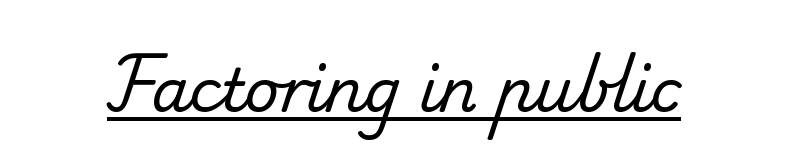
The image shows 60 px regular-weight serif type; set normal letter spacing, underlined; low stroke contrast and a small x-height.
